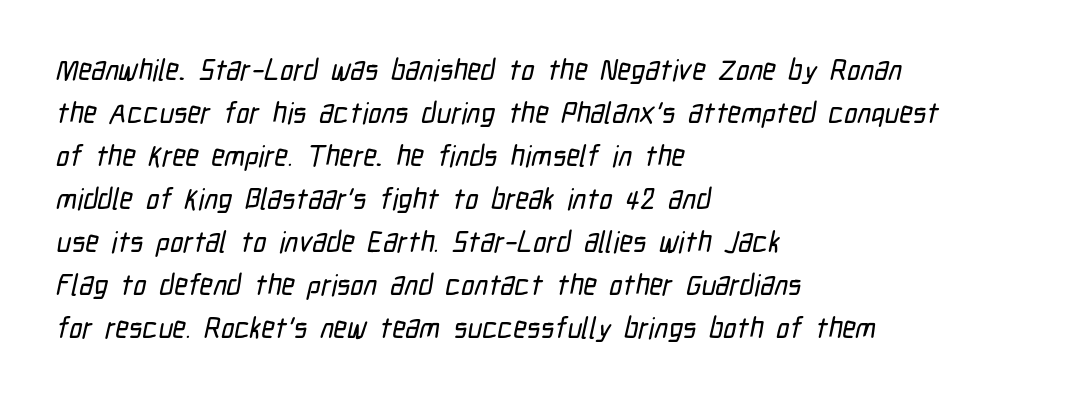
The image shows 29 px condensed sans-serif type; set left-aligned, normal line spacing (1.48x), normal letter spacing, not underlined; low stroke contrast and a medium x-height.
